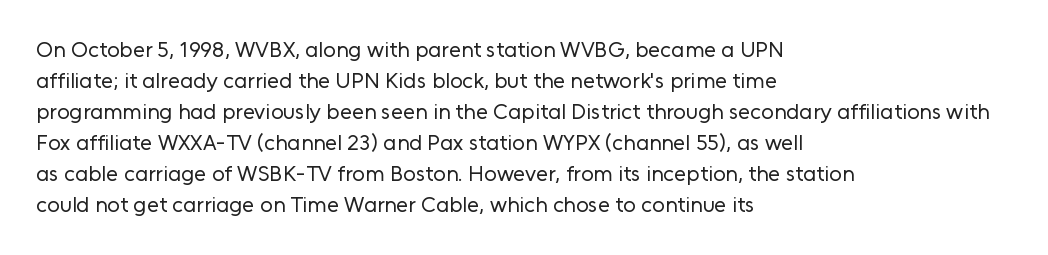
The words here are not underlined. Default kerning and tracking; the words read as compact shapes. The paragraph shown leans on its left margin. Posture: straight, roman, zero tilt. Vertical stems look standard width or narrower in stroke. Vertical spacing — default.
